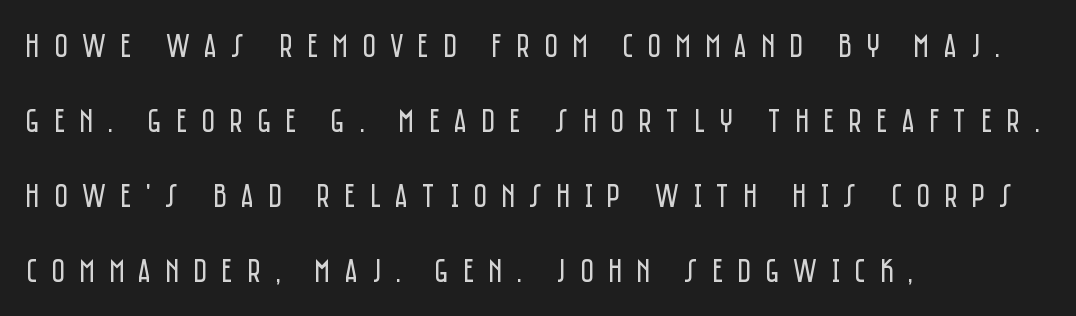
Nope, no serifs anywhere on these letters. Here the glyphs are tracked loosely, breaking word shapes into spaced letters. Honestly, the rows look like they've been pulled way apart. The letters stand straight up with perfectly vertical stems. The lines are quadded left. The space beneath each line is pristine and unruled.
